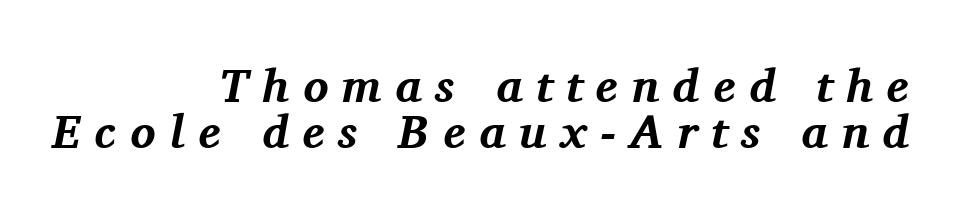
{"serif": "yes", "italic": "yes", "lean": "right", "slant_degrees": 11, "bold": "yes", "weight": "bold", "width": "normal", "stroke_contrast": "medium", "x_height": "medium", "monospaced": "no", "underline": "no", "align": "right", "line_spacing": "tight", "line_spacing_ratio": 0.97, "letter_spacing": "wide", "letter_spacing_em": 0.29, "glyph_px": 47}
